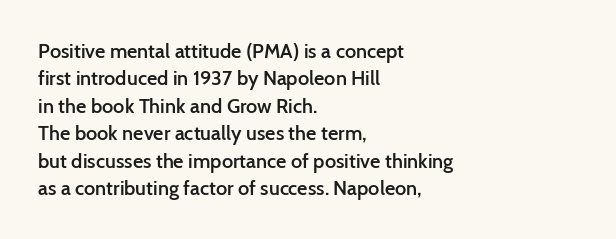
{"italic": "no", "bold": "semi", "underline": "no", "align": "left", "line_spacing": "normal", "line_spacing_ratio": 1.37, "letter_spacing": "normal", "letter_spacing_em": 0.0, "glyph_px": 20}
